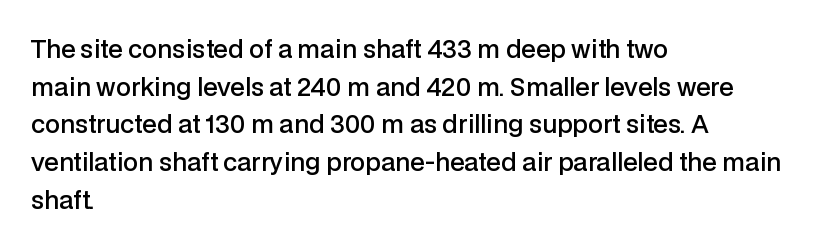
If you drew a ruler down the left edge, every line would touch it. Successive baselines arrive at the customary interval. The passage shown is semibold, sitting just below true bold. Style check: upright.
